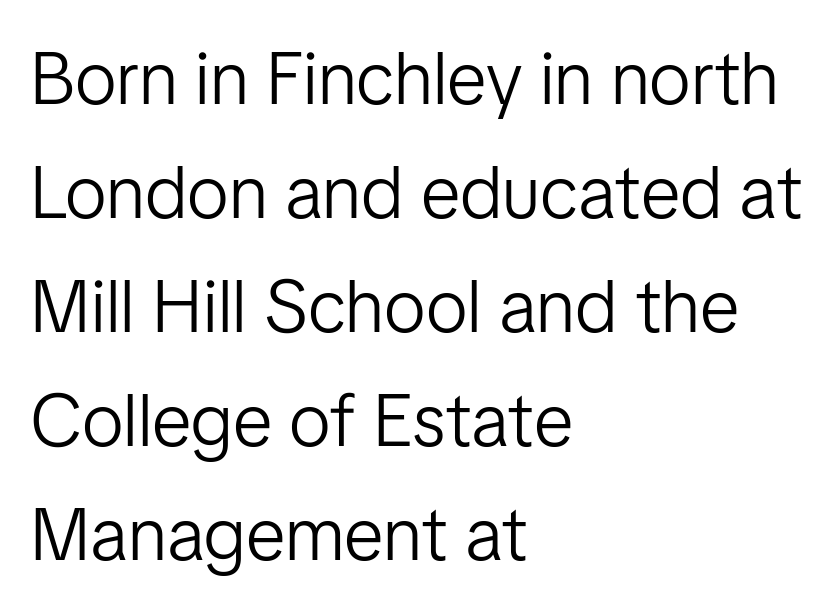
The image shows 74 px light sans-serif type, upright; set left-aligned, normal line spacing (1.54x), normal letter spacing, not underlined; low stroke contrast and a medium x-height.
